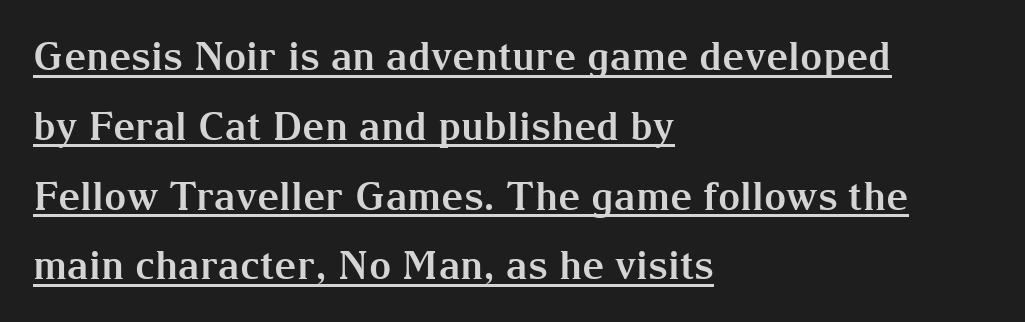
Do the characters align in a grid? No, the font is proportional. The letters are bold, with thick, heavy strokes. Observe the ordinary spacing: letters are neighbours, not strangers. The ragged edge is on the right, which tells us the setting is flush left.
